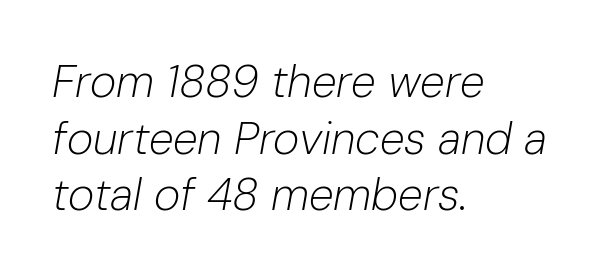
The image shows 45 px light type, italic (leaning right); set left-aligned, normal line spacing (1.26x), normal letter spacing, not underlined; low stroke contrast and a medium x-height.
